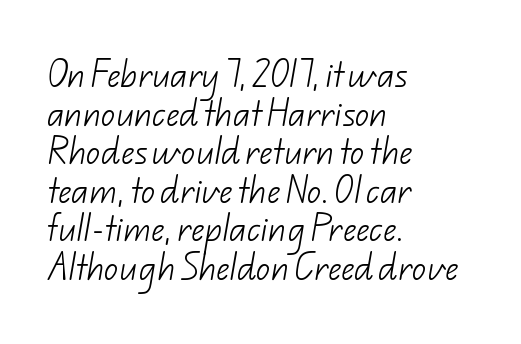
Any mark beneath the type? The region is blank. Notice how descenders clear the ascenders below comfortably — that's standard leading. The rendering shows plain stroke endings on the letterforms — a sans-serif design. Weight: regular or lighter. Words appear dense and cohesive because spacing is normal.
